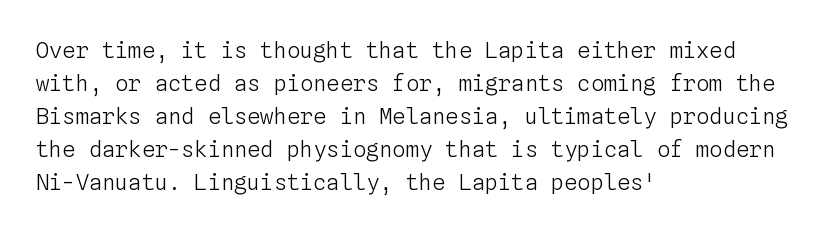
In terms of leading, this rendering sits right in the middle. Quick note: not italic, upright. Stems here are at most as thick as an everyday book face. Letter spacing: default.
